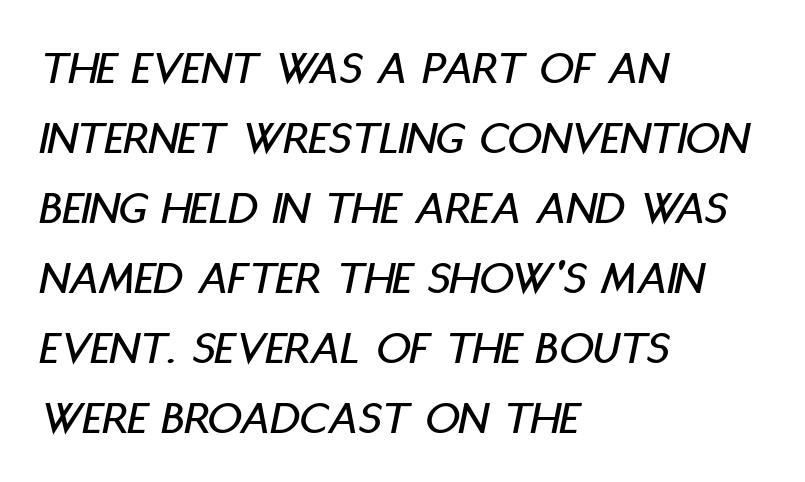
Q: Is the text italic (slanted)? A: Yes, it leans right by about 11 degrees.
Q: Is the text underlined? A: No.
Q: How is the paragraph aligned? A: Left-aligned.
Q: Is the spacing between letters normal or unusually wide? A: Normal.
Q: Is the spacing between lines tight, normal or loose? A: Normal.
Q: Width (condensed, normal, or wide)? A: Condensed.
Q: Stroke contrast? A: Low.
Q: x-height? A: Large.
Q: Monospaced? A: No.
